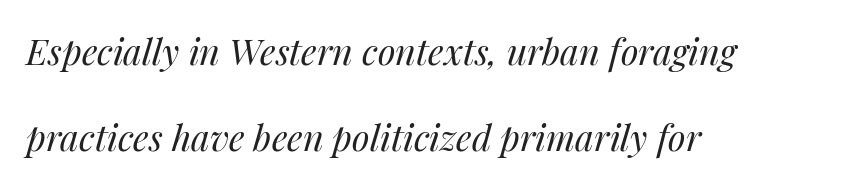
The image shows 36 px regular-weight type, italic (leaning right); set left-aligned, loose line spacing (2.4x), normal letter spacing, not underlined; medium stroke contrast and a medium x-height.
